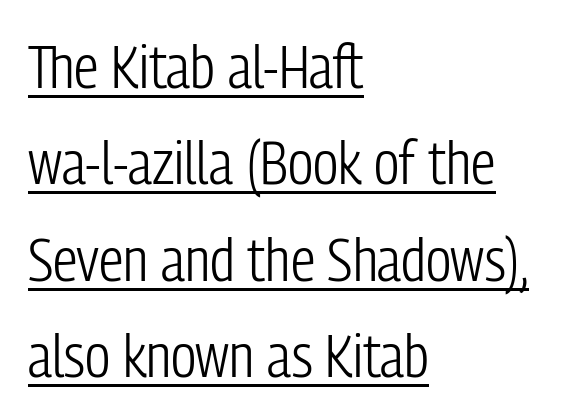
Each stroke keeps to a modest, everyday thickness or less. Compared with typical paragraphs, the rows here are spaced about the same. The line texture is even and compact thanks to regular tracking. A rule runs beneath these lines of type.
